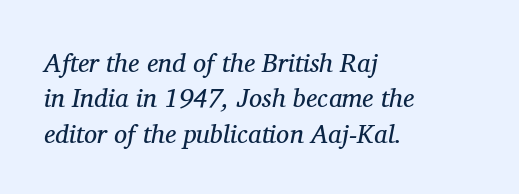
{"italic": "yes", "lean": "right", "slant_degrees": 11, "bold": "no", "underline": "no", "align": "left", "line_spacing": "normal", "line_spacing_ratio": 1.36, "letter_spacing": "normal", "letter_spacing_em": 0.0, "glyph_px": 26}
